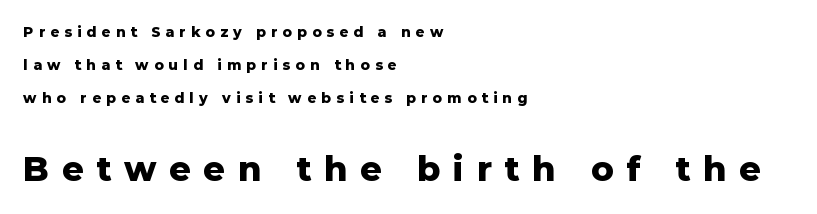
{"serif": "no", "italic": "no", "bold": "yes", "weight": "heavy", "width": "normal", "stroke_contrast": "low", "x_height": "medium", "monospaced": "no", "underline": "no", "align": "left", "line_spacing": "loose", "line_spacing_ratio": 2.34, "letter_spacing": "wide", "letter_spacing_em": 0.37, "larger_block": "second", "size_ratio": 2.43, "glyph_px": 34}
